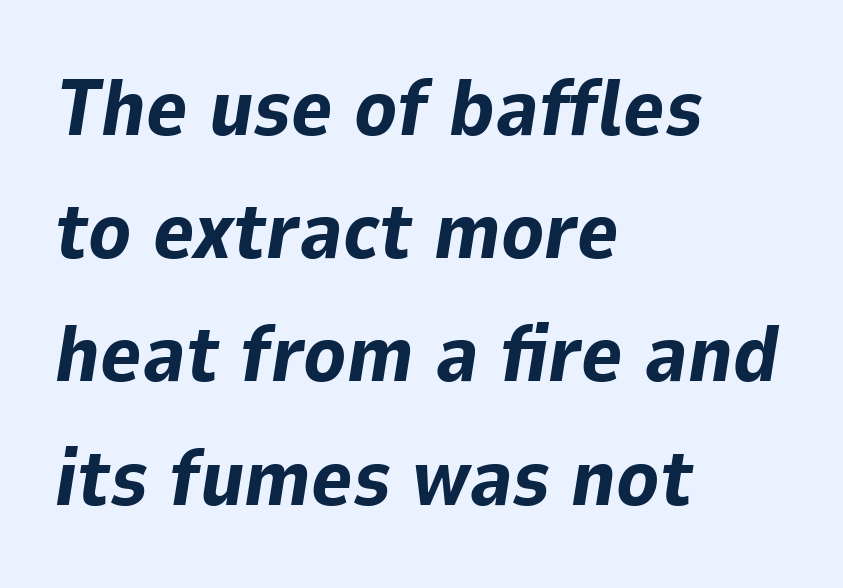
A typesetter would call this zero additional tracking. Nobody drew a line under any word here. Plenty of ink on the page — the face is bold. The passage shown is typed in a proportional face where columns would drift. If you measured baseline to baseline, you'd find a middling distance.
